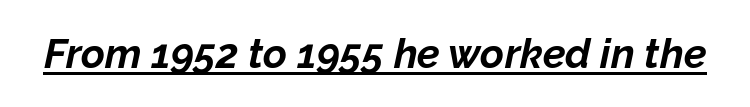
{"italic": "yes", "lean": "right", "slant_degrees": 12, "bold": "yes", "weight": "bold", "width": "normal", "stroke_contrast": "low", "x_height": "medium", "monospaced": "no", "underline": "yes", "letter_spacing": "normal", "letter_spacing_em": 0.0, "glyph_px": 41}
